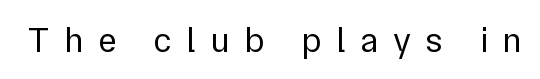
No italicization has been applied; the sample stays upright. Are there feet on the stems? There aren't — it's a sans. The passage shown is typed in a proportional face where columns would drift. Any mark beneath the type? The region is blank. Heft: none added — not bold. Look at the tracking — it's clearly loosened, letters drifting apart.
